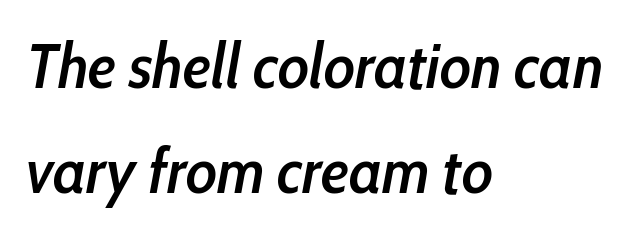
The image shows 64 px semibold, condensed type, italic (leaning right); set left-aligned, normal line spacing (1.64x), normal letter spacing, not underlined; low stroke contrast and a medium x-height.
